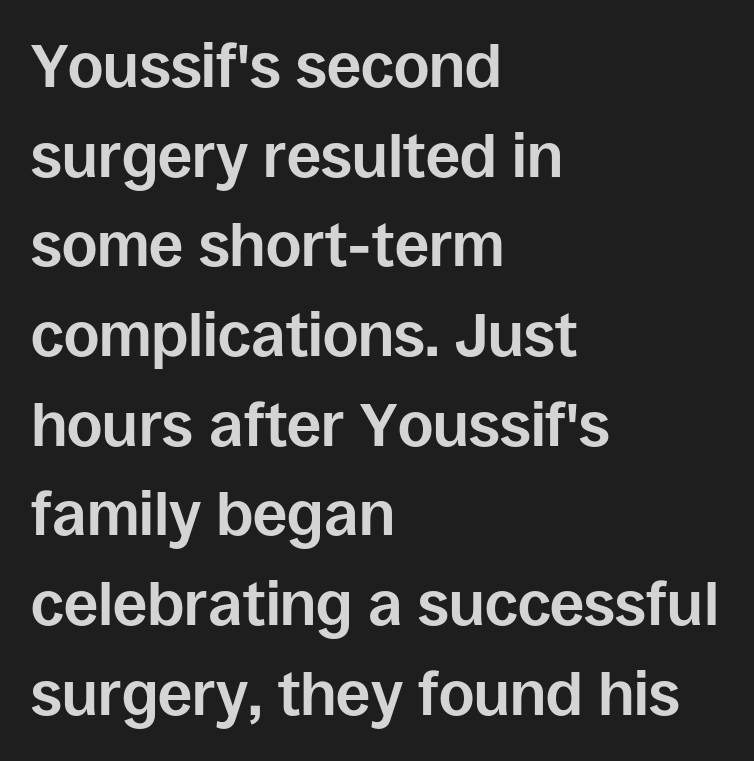
The rendering uses a moderate line-height, typical for paragraphs. Characters remain perfectly vertical along every line. This sample uses a sans-serif face. Teacher's note: observe the even left margin — that is flush-left alignment. Bold? Absolutely — the strokes are thick and heavy.
